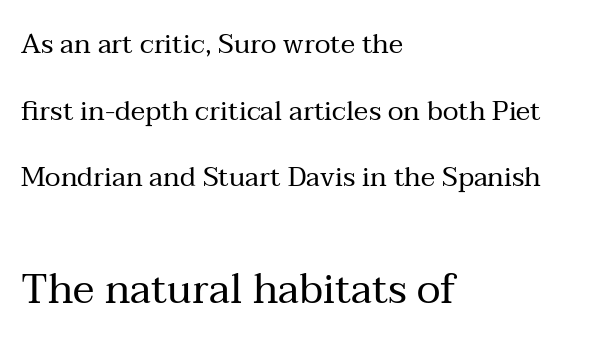
Honestly, there is no underline to notice here at all. The composition opens small and finishes big. One-word summary of the alignment: left. Is the letter spacing exaggerated? No — it looks like the ordinary default. The typeface chosen for these lines features serifs. The rendering uses natural spacing where letterforms have individual widths.
